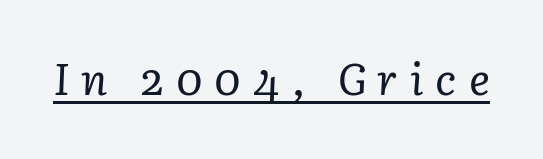
{"serif": "yes", "italic": "yes", "lean": "right", "slant_degrees": 3, "bold": "no", "weight": "regular", "width": "normal", "stroke_contrast": "low", "x_height": "medium", "monospaced": "no", "underline": "yes", "letter_spacing": "wide", "letter_spacing_em": 0.27, "glyph_px": 44}
